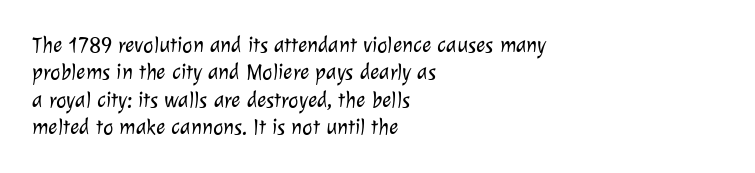
Q: Is the text bold? A: No.
Q: Is the text underlined? A: No.
Q: How is the paragraph aligned? A: Left-aligned.
Q: Is the spacing between letters normal or unusually wide? A: Normal.
